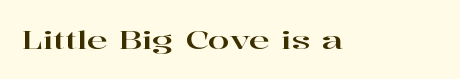
Q: Is the text italic (slanted)? A: No, it is upright.
Q: Is the text underlined? A: No.
Q: Is the spacing between letters normal or unusually wide? A: Normal.
